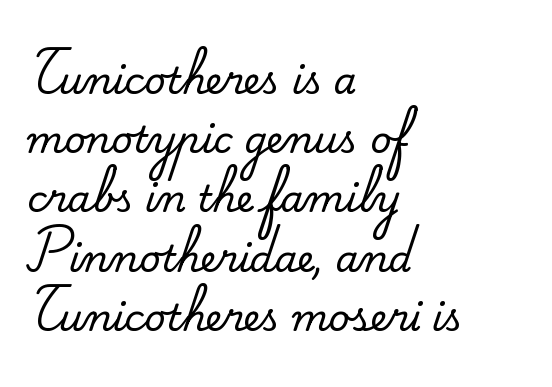
{"serif": "yes", "width": "normal", "stroke_contrast": "medium", "x_height": "small", "monospaced": "no", "underline": "no", "align": "left", "line_spacing": "normal", "line_spacing_ratio": 1.6, "letter_spacing": "normal", "letter_spacing_em": 0.0, "glyph_px": 37}
